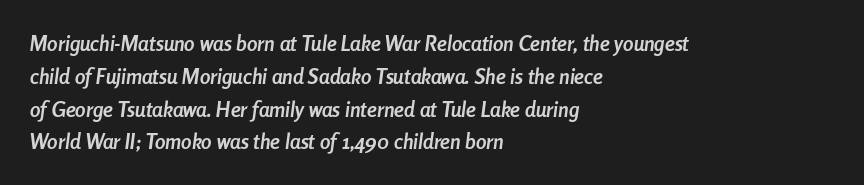
The space between consecutive lines is moderate. Each word holds together tightly as a unit, with standard inter-letter gaps. There's an unmistakable incline to the writing here. If you drew a ruler down the left edge, every line would touch it.
